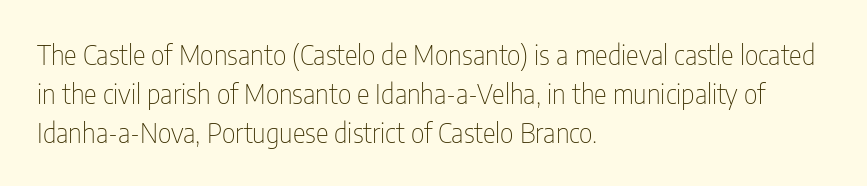
{"italic": "no", "bold": "no", "underline": "no", "align": "left", "line_spacing": "normal", "line_spacing_ratio": 1.44, "letter_spacing": "normal", "letter_spacing_em": 0.0, "glyph_px": 27}
